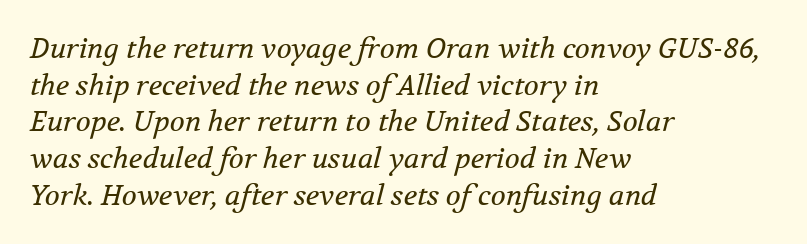
Q: Is the text bold? A: No.
Q: Is the text italic (slanted)? A: Yes, it leans right by about 12 degrees.
Q: Is the typeface a serif or a sans-serif typeface? A: Serif.
Q: Is the text underlined? A: No.
Q: How is the paragraph aligned? A: Left-aligned.
Q: Is the spacing between letters normal or unusually wide? A: Normal.
Q: Is the spacing between lines tight, normal or loose? A: Normal.
Q: Width (condensed, normal, or wide)? A: Normal.
Q: Stroke contrast? A: Medium.
Q: x-height? A: Medium.
Q: Monospaced? A: No.
